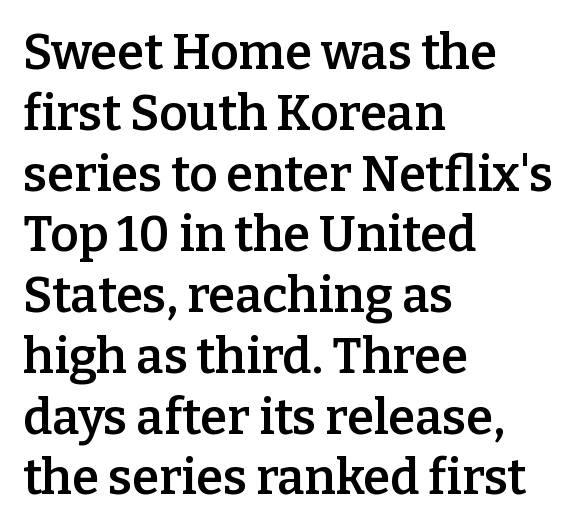
{"serif": "yes", "italic": "no", "bold": "semi", "weight": "semibold", "width": "normal", "stroke_contrast": "low", "x_height": "medium", "monospaced": "no", "underline": "no", "align": "left", "line_spacing_ratio": 1.24, "letter_spacing": "normal", "letter_spacing_em": 0.0, "glyph_px": 49}
